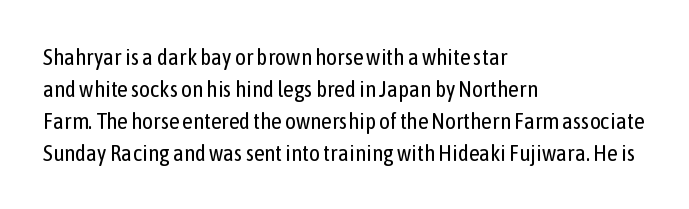
{"italic": "no", "bold": "no", "underline": "no", "align": "left", "line_spacing": "normal", "line_spacing_ratio": 1.39, "letter_spacing": "normal", "letter_spacing_em": 0.0, "glyph_px": 23}
